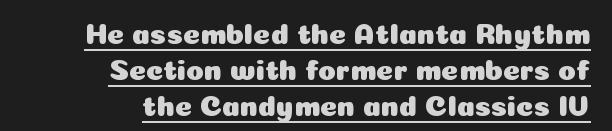
The face used here is a sans, in the tradition of grotesques and geometrics. A rule runs beneath these lines of type. These lines are set flush right with a ragged left edge. Between one letter and the next there's only the usual sliver of space. Proportional: the letters do not fall into vertical columns. Style check: upright.
